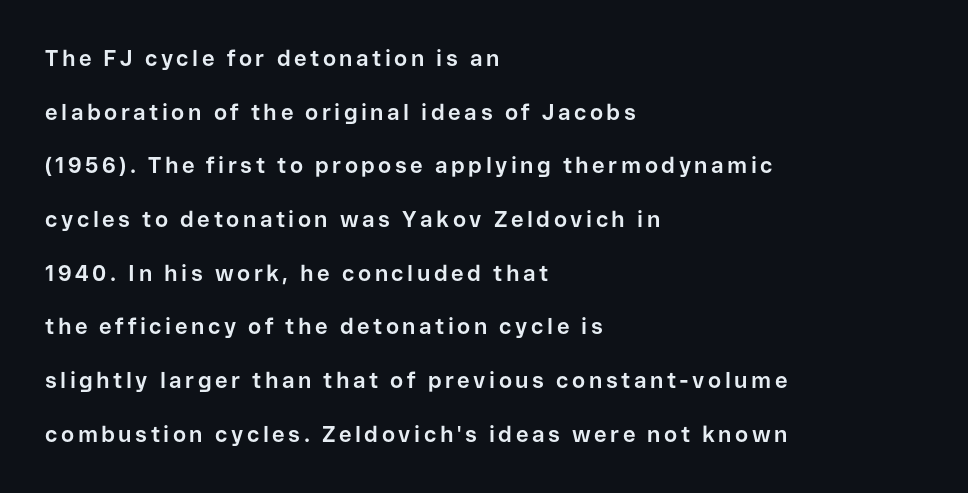
A full-strength bold gives these letters their thick strokes. The specimen omits any rule beneath the text block's lines. Whoever set this chose breathing room over compactness in the vertical rhythm. Compared with a centered layout, this one pins lines to the left instead. The lettering stays uniformly vertical, giving the passage a roman look.
